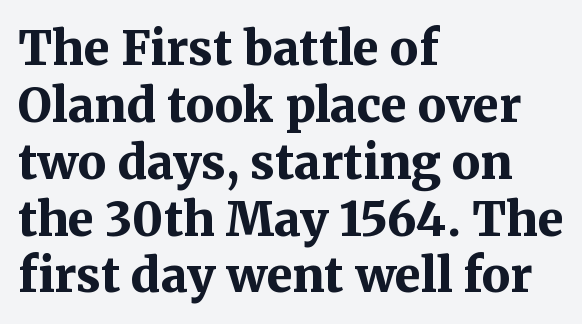
Q: Is the text bold? A: Yes.
Q: Is the text italic (slanted)? A: No, it is upright.
Q: Is the typeface a serif or a sans-serif typeface? A: Serif.
Q: Is the text underlined? A: No.
Q: How is the paragraph aligned? A: Left-aligned.
Q: Is the spacing between letters normal or unusually wide? A: Normal.
Q: Width (condensed, normal, or wide)? A: Normal.
Q: Stroke contrast? A: Medium.
Q: x-height? A: Medium.
Q: Monospaced? A: No.
